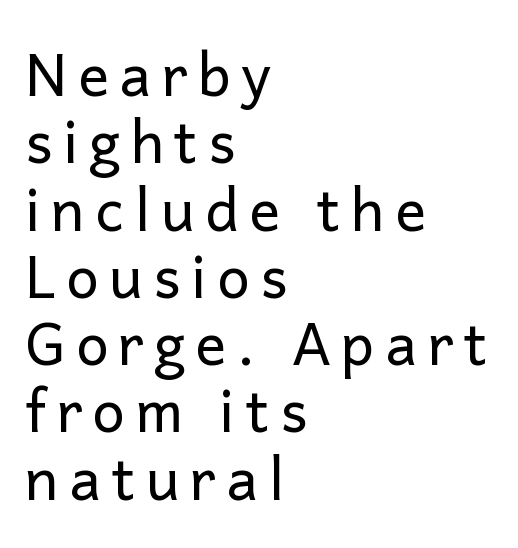
Character widths vary here, with narrow letters taking less room than wide ones. Check the space under the baseline: it is left empty. The specimen reads as upright at a glance. Vertical stems look standard width or narrower in stroke.
